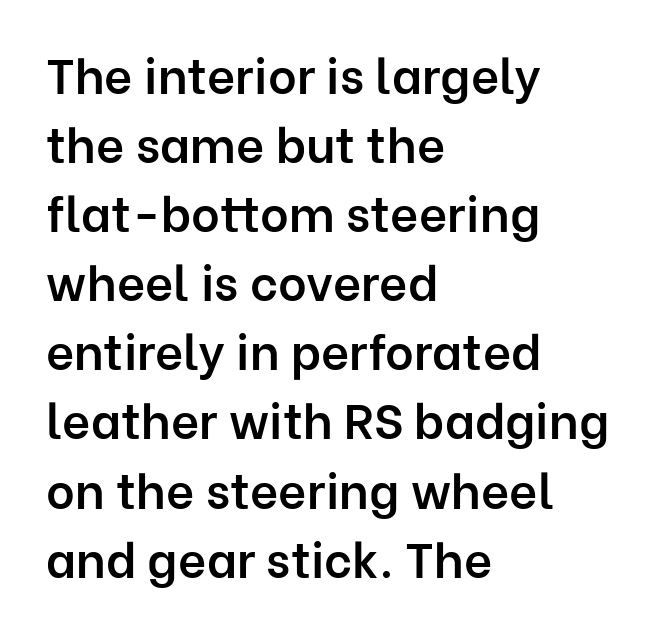
Q: Is the text bold? A: Semi-bold.
Q: Is the text italic (slanted)? A: No, it is upright.
Q: Is the typeface a serif or a sans-serif typeface? A: Sans-serif.
Q: Is the text underlined? A: No.
Q: How is the paragraph aligned? A: Left-aligned.
Q: Is the spacing between letters normal or unusually wide? A: Normal.
Q: Is the spacing between lines tight, normal or loose? A: Normal.
Q: Width (condensed, normal, or wide)? A: Normal.
Q: Stroke contrast? A: Low.
Q: x-height? A: Medium.
Q: Monospaced? A: No.
